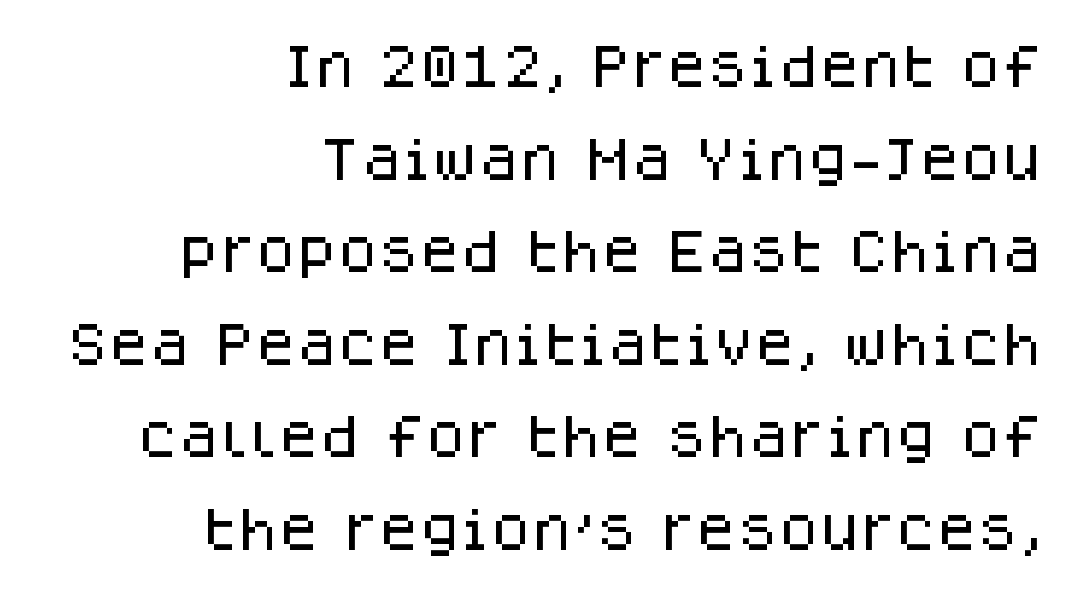
The image shows 47 px sans-serif type, upright; set right-aligned, loose line spacing (1.97x), normal letter spacing, not underlined; low stroke contrast and a large x-height.
